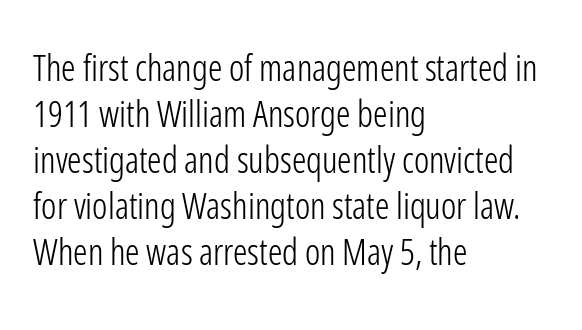
The image shows 36 px light, condensed sans-serif type, upright; set left-aligned, normal line spacing (1.28x), normal letter spacing, not underlined; low stroke contrast and a medium x-height.
